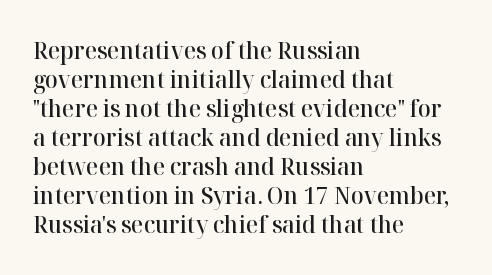
Q: Is the text bold? A: Semi-bold.
Q: Is the text italic (slanted)? A: No, it is upright.
Q: Is the text underlined? A: No.
Q: How is the paragraph aligned? A: Left-aligned.
Q: Is the spacing between letters normal or unusually wide? A: Normal.
